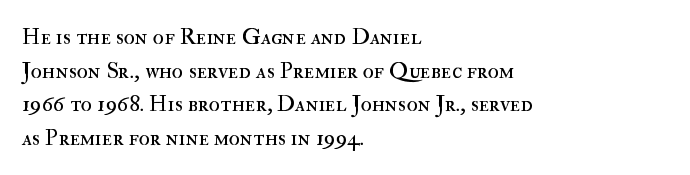
{"italic": "no", "bold": "no", "underline": "no", "align": "left", "line_spacing": "normal", "line_spacing_ratio": 1.46, "letter_spacing": "normal", "letter_spacing_em": 0.0, "glyph_px": 23}
